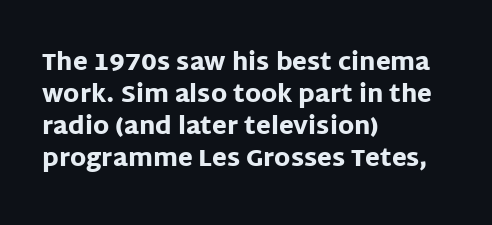
How are the letters spaced? Ordinarily, with no added tracking. Left-aligned paragraph, ragged on the right. The rows are spaced the way most documents space them. The glyphs are unaccompanied by any horizontal stroke below them. Weight check: bold — yes, fully. Ordinary non-slanted type is in use.
